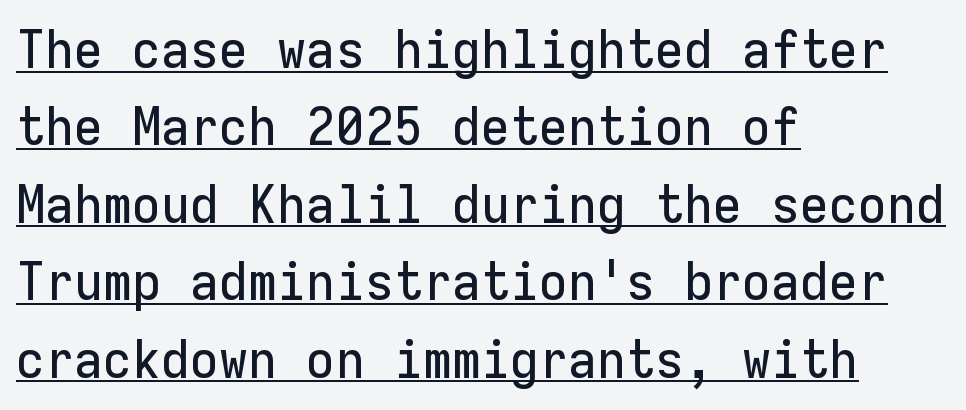
Q: Is the text italic (slanted)? A: No, it is upright.
Q: Is the typeface a serif or a sans-serif typeface? A: Sans-serif.
Q: Is the text underlined? A: Yes.
Q: How is the paragraph aligned? A: Left-aligned.
Q: Is the spacing between letters normal or unusually wide? A: Normal.
Q: Is the spacing between lines tight, normal or loose? A: Normal.
Q: Width (condensed, normal, or wide)? A: Normal.
Q: Stroke contrast? A: Low.
Q: x-height? A: Medium.
Q: Monospaced? A: Yes.
